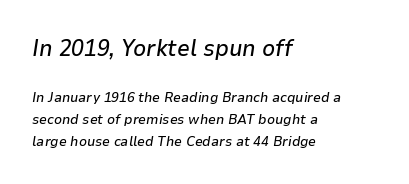
When letters slant like this, we call the style italic. Each new line begins a customary step beneath the previous one. The paragraph shown leans on its left margin. A student would notice the top passage is typeset larger than what follows. Each word holds together tightly as a unit, with standard inter-letter gaps. Lines of text with bare space underneath.
